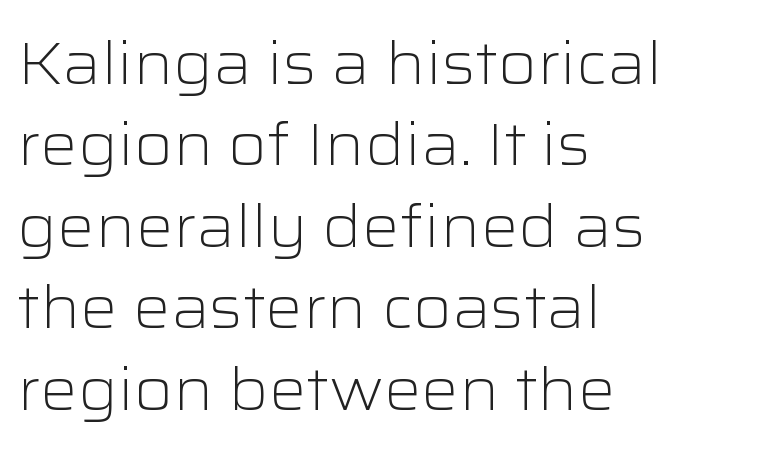
{"serif": "no", "italic": "no", "bold": "no", "weight": "light", "width": "wide", "stroke_contrast": "low", "x_height": "medium", "monospaced": "no", "underline": "no", "align": "left", "line_spacing": "normal", "line_spacing_ratio": 1.38, "letter_spacing": "normal", "letter_spacing_em": 0.0, "glyph_px": 59}
